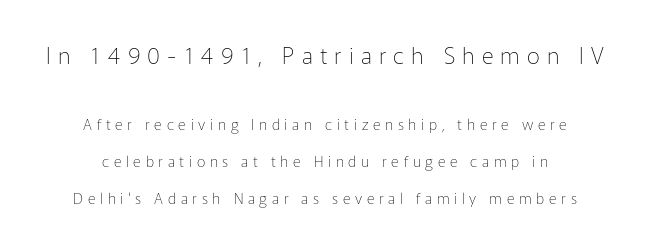
{"italic": "no", "bold": "no", "underline": "no", "align": "center", "line_spacing": "loose", "line_spacing_ratio": 2.47, "letter_spacing": "wide", "letter_spacing_em": 0.31, "larger_block": "first", "size_ratio": 1.53, "glyph_px": 23}
